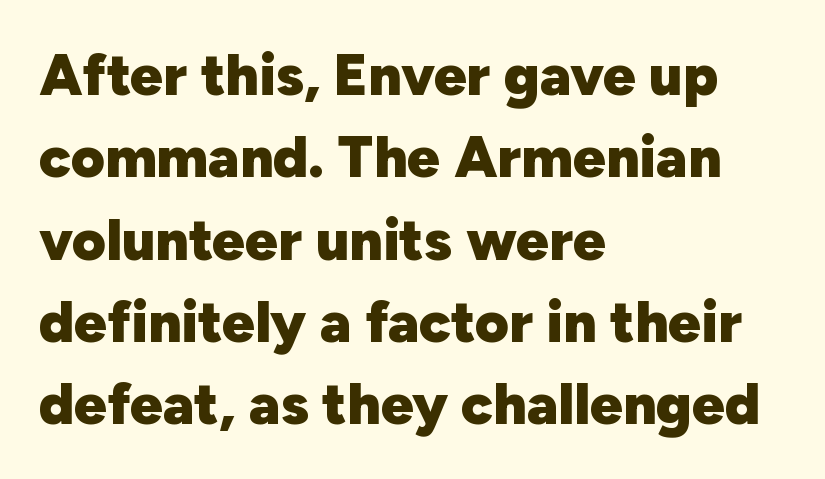
{"serif": "no", "italic": "no", "bold": "yes", "weight": "heavy", "width": "normal", "stroke_contrast": "low", "x_height": "medium", "monospaced": "no", "underline": "no", "align": "left", "line_spacing": "normal", "line_spacing_ratio": 1.42, "letter_spacing": "normal", "letter_spacing_em": 0.0, "glyph_px": 58}
